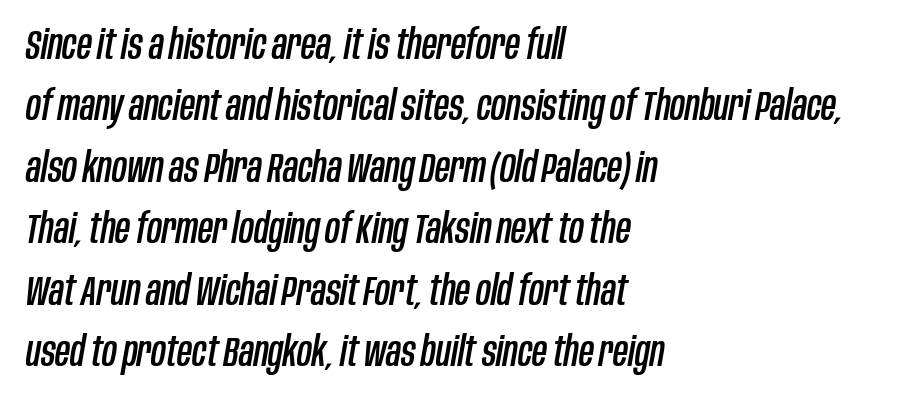
Compared with typical paragraphs, the rows here are spaced about the same. A student would call this left alignment; a typographer would say flush left, rag right. The face used here is proportionally spaced, like ordinary book or web type. The line texture is even and compact thanks to regular tracking.
